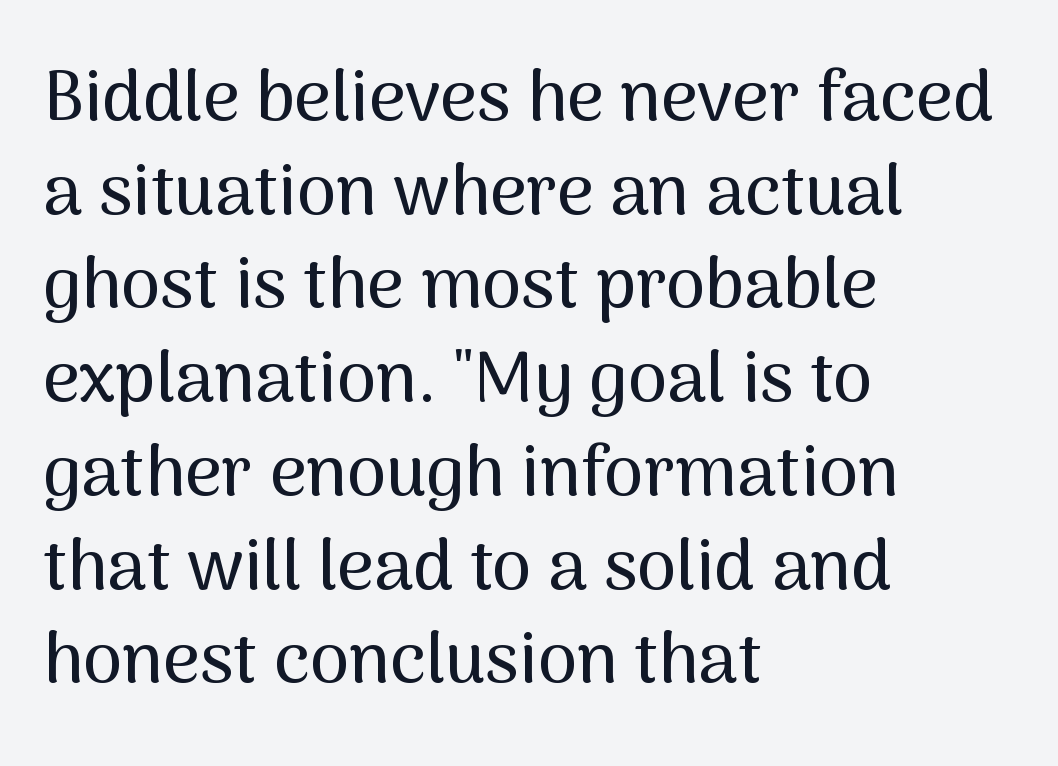
Q: Is the text italic (slanted)? A: No, it is upright.
Q: Is the typeface a serif or a sans-serif typeface? A: Sans-serif.
Q: Is the text underlined? A: No.
Q: How is the paragraph aligned? A: Left-aligned.
Q: Is the spacing between letters normal or unusually wide? A: Normal.
Q: Is the spacing between lines tight, normal or loose? A: Normal.
Q: Width (condensed, normal, or wide)? A: Normal.
Q: Stroke contrast? A: Medium.
Q: x-height? A: Medium.
Q: Monospaced? A: No.
